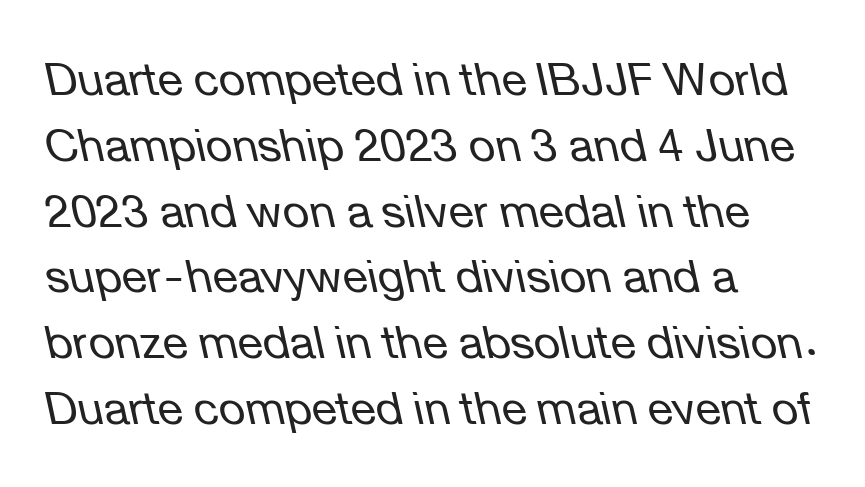
{"italic": "yes", "lean": "left", "slant_degrees": 12, "bold": "no", "weight": "regular", "width": "normal", "stroke_contrast": "low", "x_height": "medium", "monospaced": "no", "underline": "no", "align": "left", "line_spacing": "normal", "line_spacing_ratio": 1.43, "letter_spacing": "normal", "letter_spacing_em": 0.0, "glyph_px": 46}
